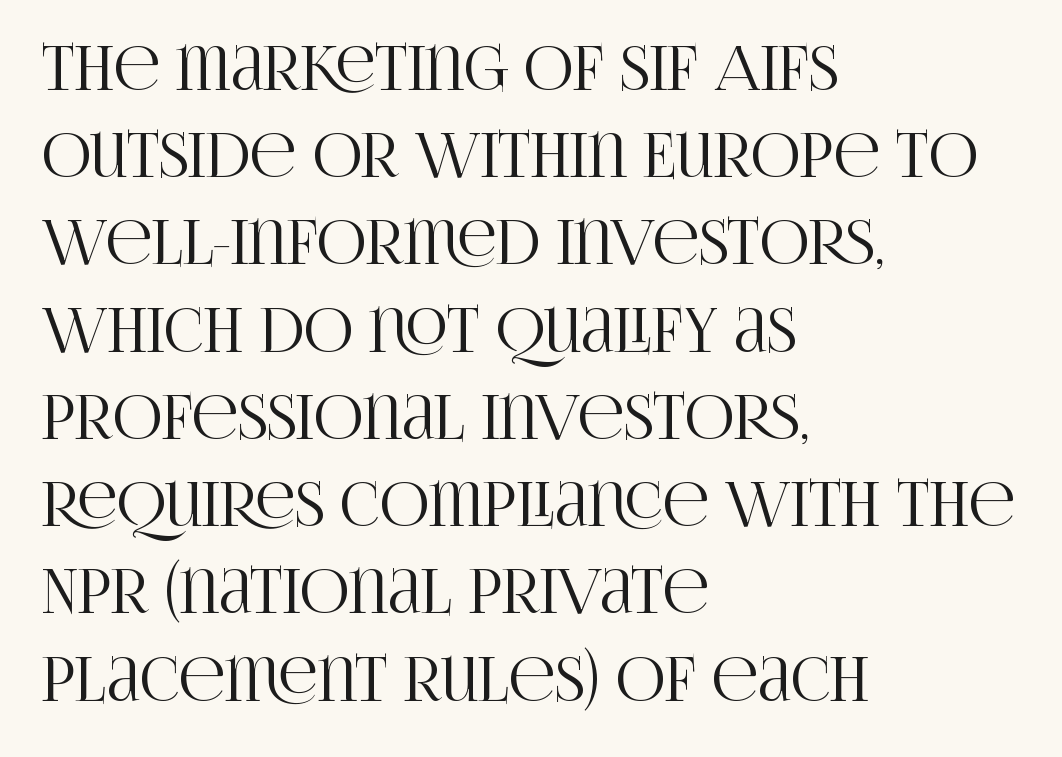
The image shows 61 px condensed serif type, upright; set left-aligned, normal line spacing (1.43x), normal letter spacing, not underlined; high stroke contrast and a large x-height.
